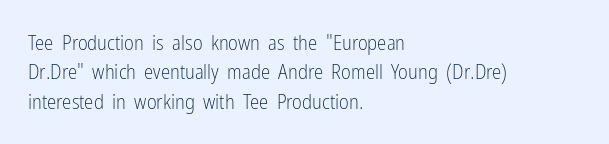
Q: Is the text bold? A: No.
Q: Is the text italic (slanted)? A: No, it is upright.
Q: Is the text underlined? A: No.
Q: How is the paragraph aligned? A: Left-aligned.
Q: Is the spacing between letters normal or unusually wide? A: Normal.
Q: Is the spacing between lines tight, normal or loose? A: Normal.
